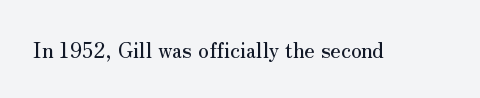
{"italic": "no", "underline": "no", "letter_spacing": "normal", "letter_spacing_em": 0.0, "glyph_px": 21}
